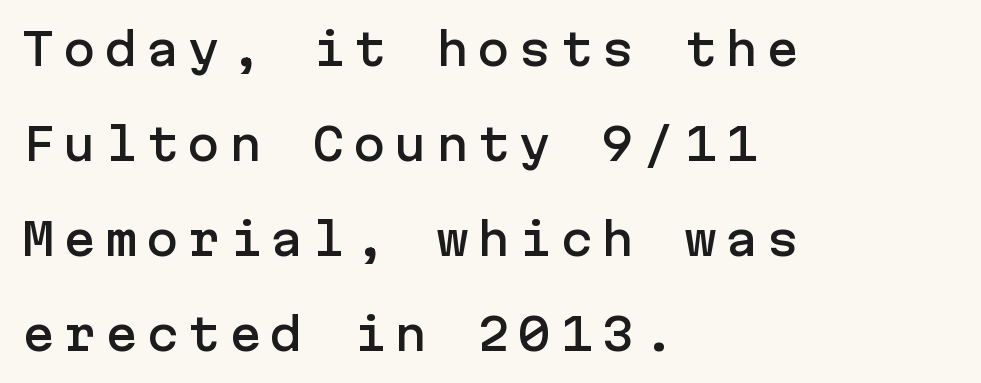
Do the letters lean? They stand straight. Compared with a centered layout, this one pins lines to the left instead. No feet cap the strokes, marking this as sans-serif type. Regarding leading, the lines here are spaced well apart. Words float on clear page, feet unadorned.
